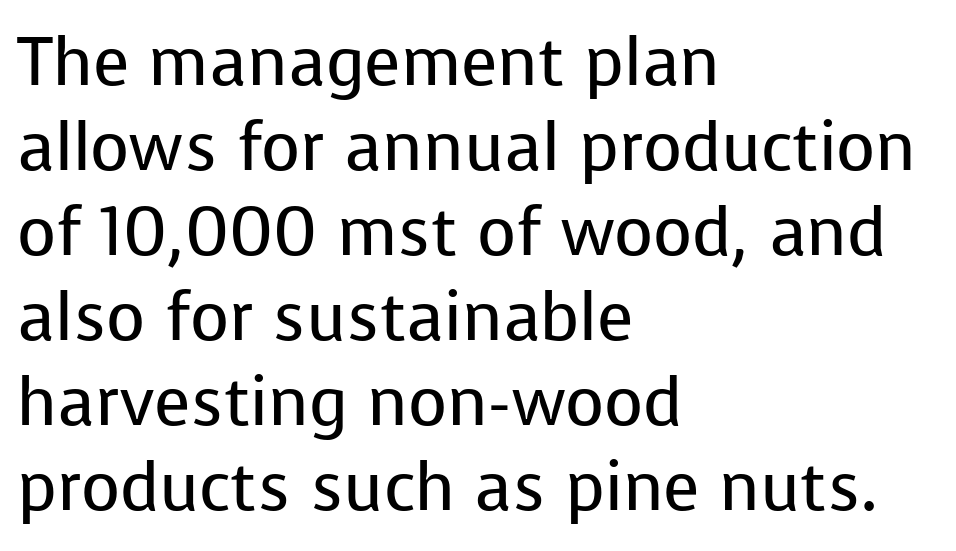
The image shows 67 px regular-weight sans-serif type, upright; set left-aligned, normal line spacing (1.27x), normal letter spacing, not underlined; low stroke contrast and a medium x-height.
